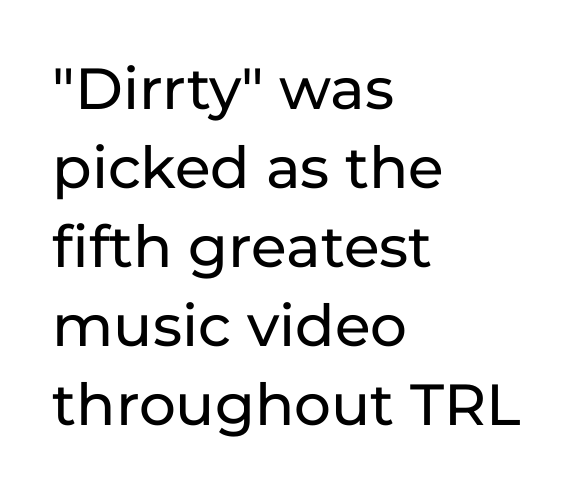
The type sits square on the baseline with zero lean. Each letter's strokes conclude bluntly, with no projecting serifs. The rendering keeps characters at their native spacing. The rendering uses a moderate line-height, typical for paragraphs.
